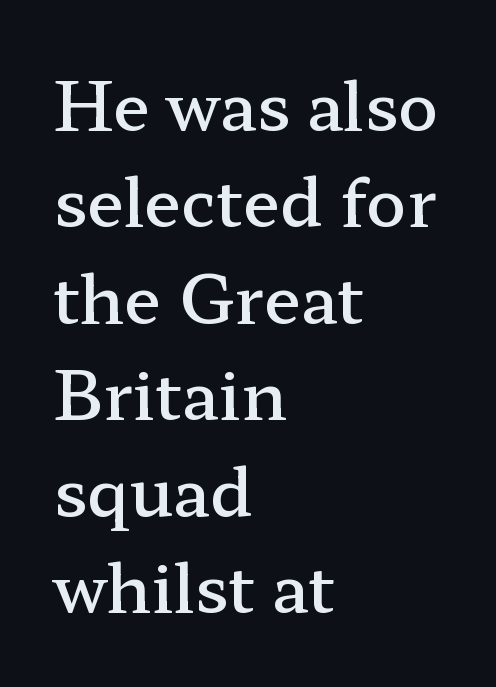
Q: Is the text bold? A: Semi-bold.
Q: Is the text italic (slanted)? A: No, it is upright.
Q: Is the typeface a serif or a sans-serif typeface? A: Serif.
Q: Is the text underlined? A: No.
Q: How is the paragraph aligned? A: Left-aligned.
Q: Is the spacing between letters normal or unusually wide? A: Normal.
Q: Is the spacing between lines tight, normal or loose? A: Normal.
Q: Width (condensed, normal, or wide)? A: Wide.
Q: Stroke contrast? A: Low.
Q: x-height? A: Medium.
Q: Monospaced? A: No.
